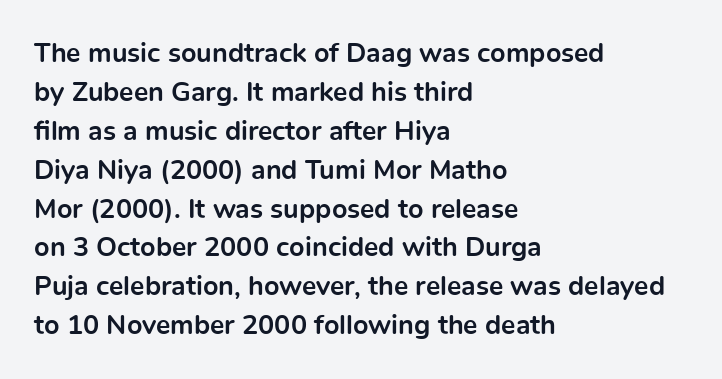
The image shows 27 px bold type, upright; set left-aligned, normal line spacing (1.44x), normal letter spacing, not underlined.
